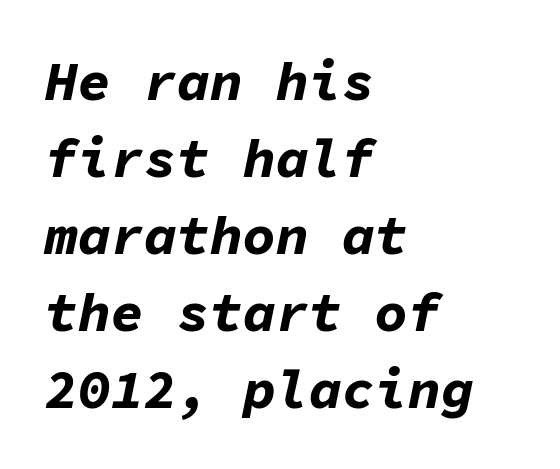
The letterforms sit shoulder to shoulder at normal distance. Nobody drew a line under any word here. Short and long lines alike share a common starting point at left. The glyphs have the mass of a bold cut. The block of text has a typical density, with ordinary space between rows.
